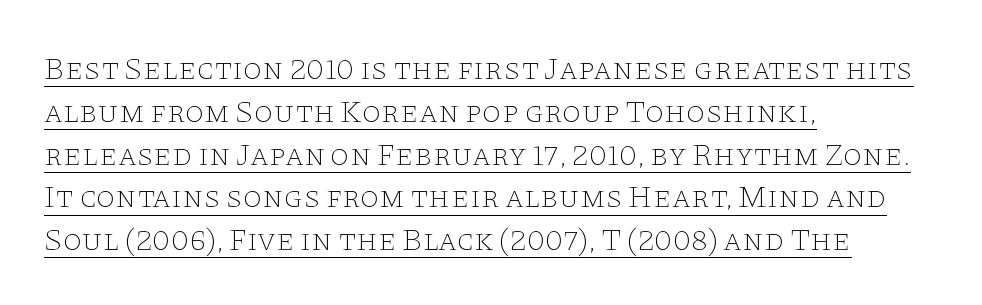
The image shows 31 px thin, wide serif type, upright; set left-aligned, normal line spacing (1.38x), normal letter spacing, underlined; low stroke contrast and a large x-height.
